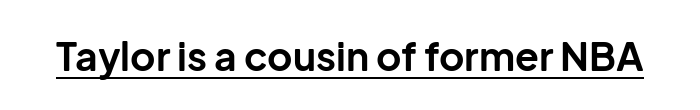
{"serif": "no", "italic": "no", "bold": "yes", "weight": "bold", "width": "normal", "stroke_contrast": "low", "x_height": "medium", "monospaced": "no", "underline": "yes", "letter_spacing": "normal", "letter_spacing_em": 0.0, "glyph_px": 39}
